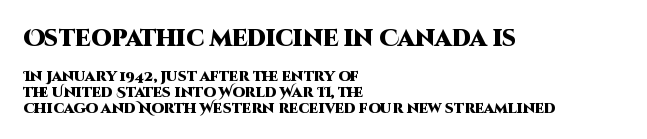
Lines of text with bare space underneath. The lines are quadded left. Unlike italic type, these characters show no tilt at all. You could barely slide anything between these rows. Is the type bold? Yes — the strokes are clearly thick and heavy.
